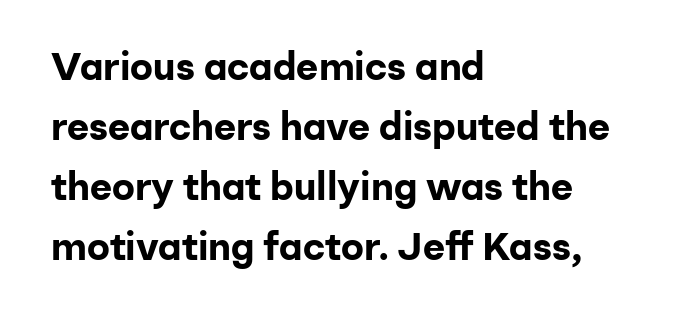
{"serif": "no", "italic": "no", "bold": "yes", "weight": "bold", "width": "normal", "stroke_contrast": "low", "x_height": "medium", "monospaced": "no", "underline": "no", "align": "left", "line_spacing": "normal", "line_spacing_ratio": 1.58, "letter_spacing": "normal", "letter_spacing_em": 0.0, "glyph_px": 38}
